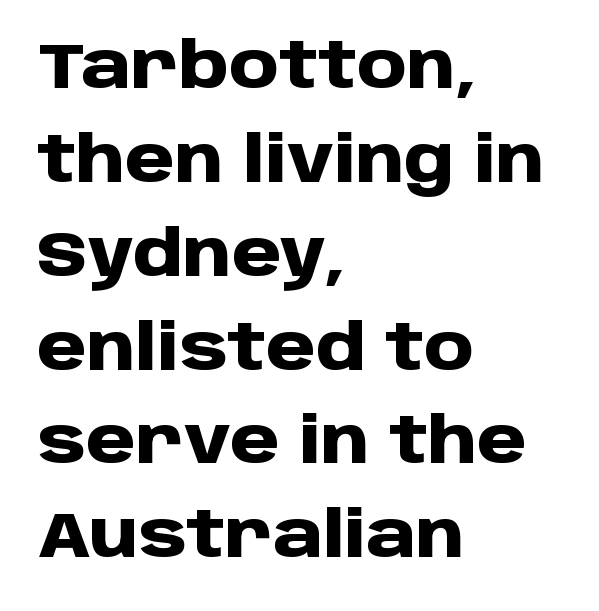
The image shows 63 px heavy sans-serif type, upright; set left-aligned, normal line spacing (1.49x), normal letter spacing, not underlined; low stroke contrast and a large x-height.
